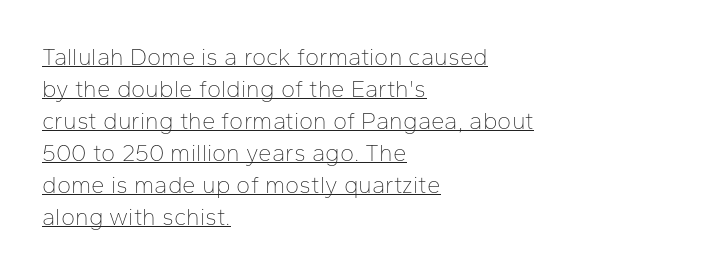
The image shows 24 px text type, upright; set left-aligned, normal line spacing (1.33x), normal letter spacing, underlined.
